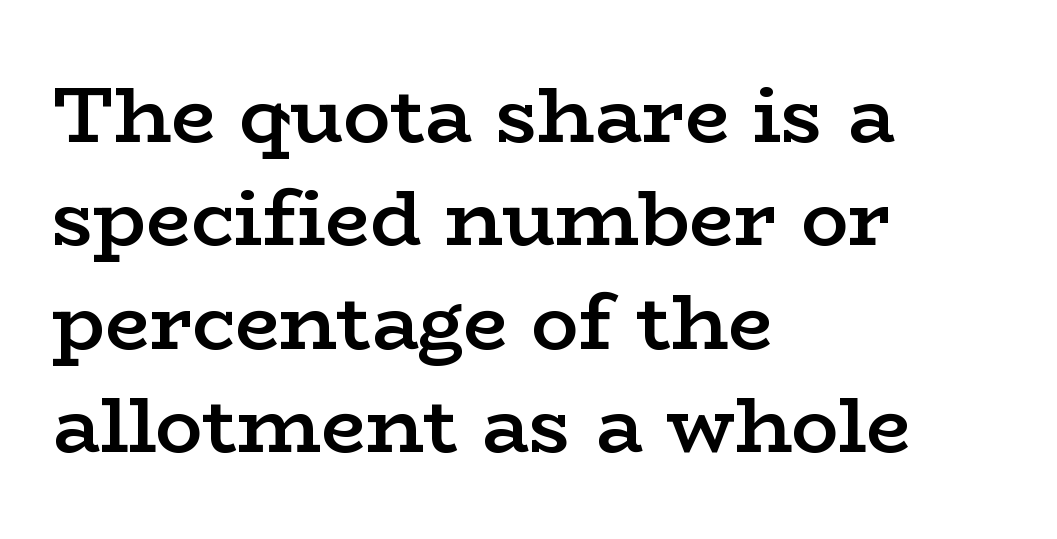
{"serif": "yes", "italic": "no", "bold": "semi", "weight": "semibold", "width": "wide", "stroke_contrast": "low", "x_height": "medium", "monospaced": "no", "underline": "no", "align": "left", "line_spacing": "normal", "line_spacing_ratio": 1.31, "letter_spacing": "normal", "letter_spacing_em": 0.0, "glyph_px": 79}
